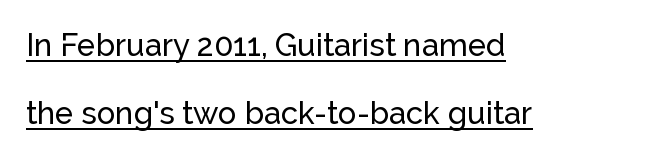
The image shows 31 px sans-serif type, upright; set left-aligned, loose line spacing (2.19x), normal letter spacing, underlined; low stroke contrast and a medium x-height.
